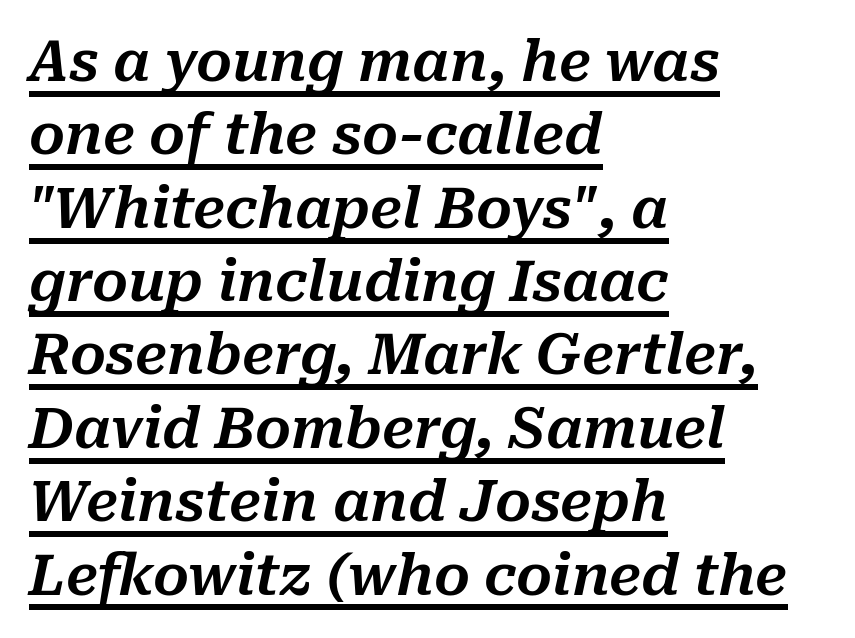
The face used here is rendered with its standard letterfit. The ragged edge is on the right, which tells us the setting is flush left. Decoration check: the copy is underlined. Emphasis-style slanted type is in use.
